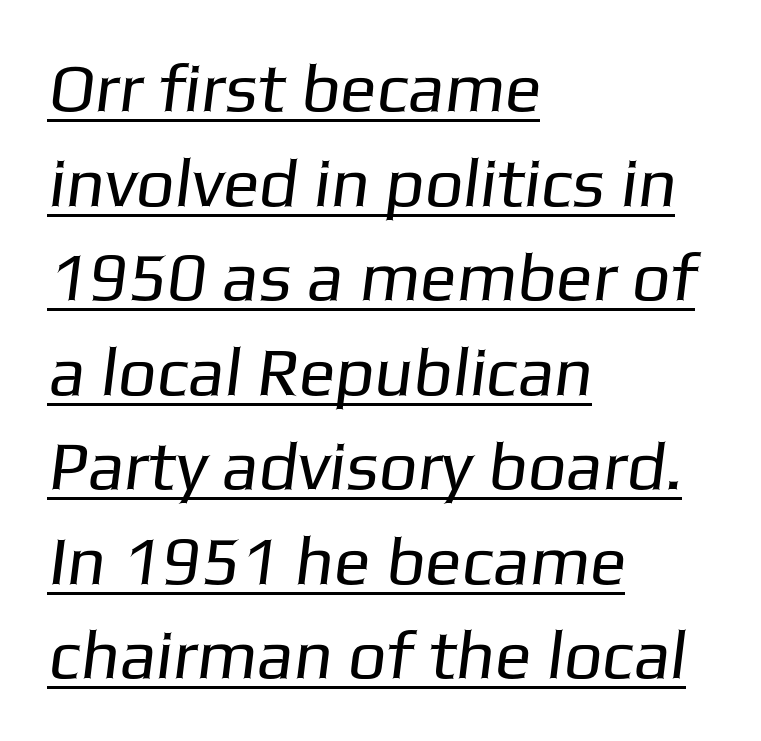
Q: Is the text bold? A: No.
Q: Is the typeface a serif or a sans-serif typeface? A: Sans-serif.
Q: Is the text underlined? A: Yes.
Q: How is the paragraph aligned? A: Left-aligned.
Q: Is the spacing between letters normal or unusually wide? A: Normal.
Q: Is the spacing between lines tight, normal or loose? A: Normal.
Q: Width (condensed, normal, or wide)? A: Normal.
Q: Stroke contrast? A: Low.
Q: x-height? A: Medium.
Q: Monospaced? A: No.
